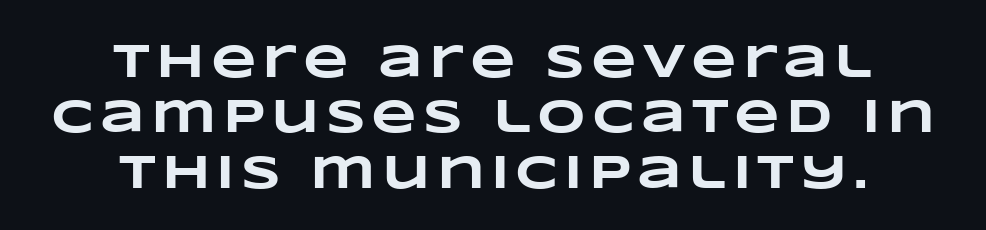
The image shows 47 px heavy, wide type; set centered, line spacing 1.18x, not underlined; low stroke contrast and a large x-height.
